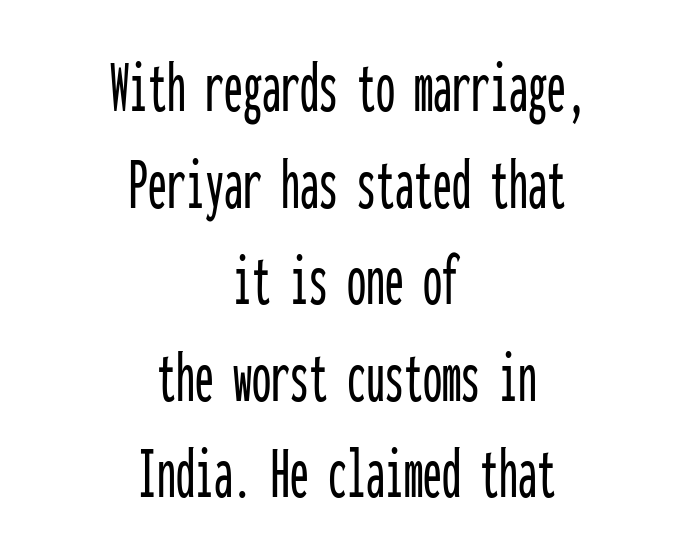
Q: Is the text italic (slanted)? A: No, it is upright.
Q: Is the typeface a serif or a sans-serif typeface? A: Sans-serif.
Q: Is the text underlined? A: No.
Q: How is the paragraph aligned? A: Centered.
Q: Is the spacing between letters normal or unusually wide? A: Normal.
Q: Is the spacing between lines tight, normal or loose? A: Normal.
Q: Width (condensed, normal, or wide)? A: Condensed.
Q: Stroke contrast? A: Low.
Q: x-height? A: Medium.
Q: Monospaced? A: Yes.
